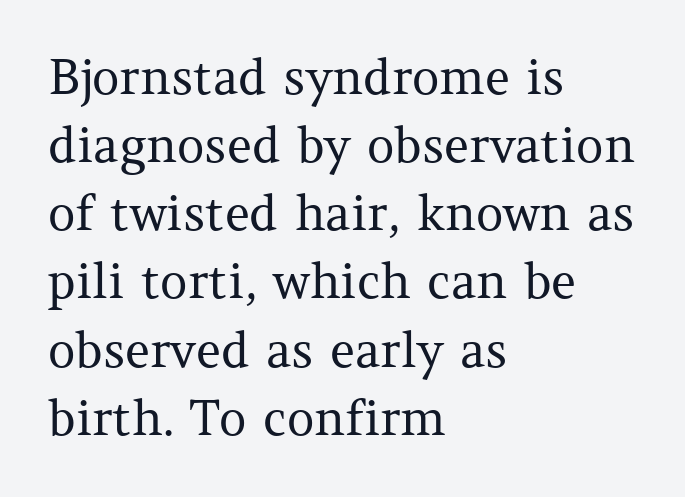
Q: Is the text bold? A: No.
Q: Is the text italic (slanted)? A: No, it is upright.
Q: Is the typeface a serif or a sans-serif typeface? A: Serif.
Q: Is the text underlined? A: No.
Q: How is the paragraph aligned? A: Left-aligned.
Q: Is the spacing between letters normal or unusually wide? A: Normal.
Q: Is the spacing between lines tight, normal or loose? A: Normal.
Q: Width (condensed, normal, or wide)? A: Normal.
Q: Stroke contrast? A: Medium.
Q: x-height? A: Medium.
Q: Monospaced? A: No.
